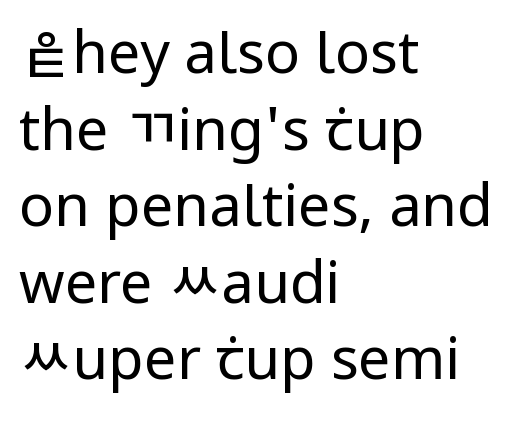
Check the space under the baseline: it is left empty. Evenly set lines give the paragraph a standard silhouette. These lines are rendered in a variable-pitch font. Caption: face not bold, strokes unweighted. Classification — sans serif.
